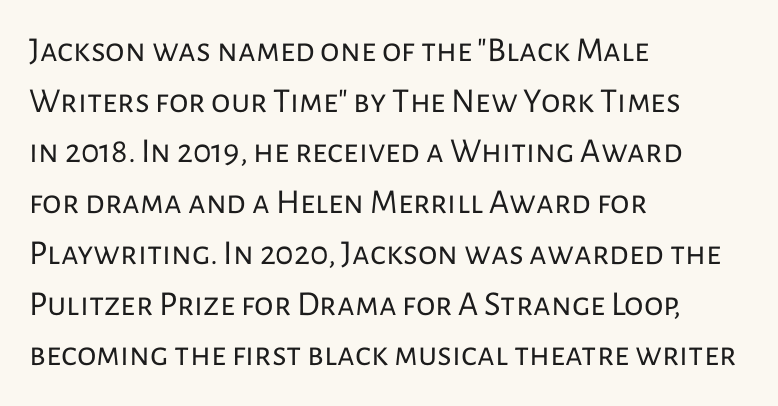
{"serif": "no", "italic": "no", "bold": "no", "weight": "regular", "width": "normal", "stroke_contrast": "low", "x_height": "medium", "monospaced": "no", "underline": "no", "align": "left", "line_spacing": "normal", "line_spacing_ratio": 1.45, "letter_spacing": "normal", "letter_spacing_em": 0.0, "glyph_px": 35}
